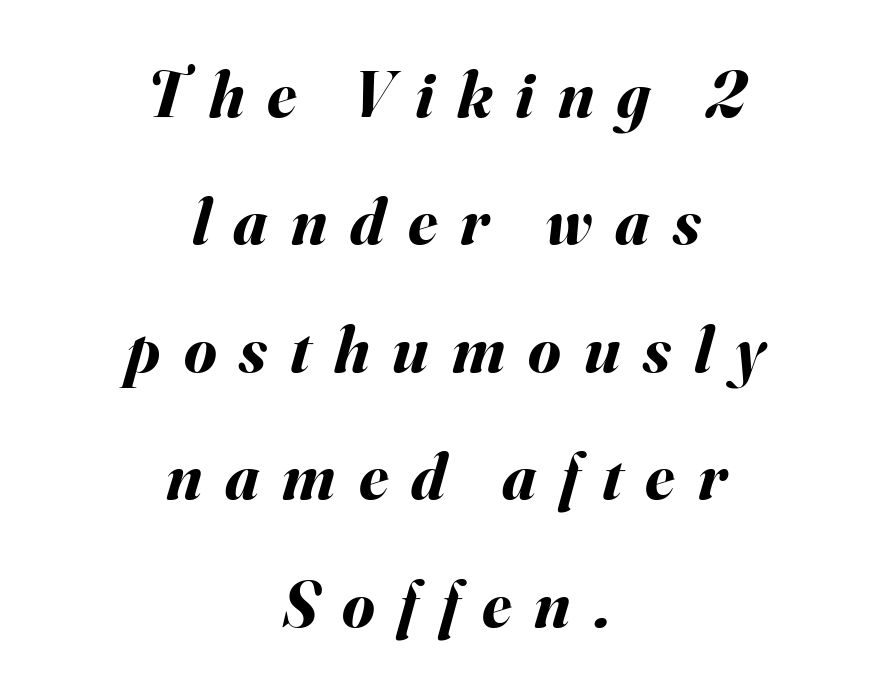
Observe the wide spacing: letters keep a clear distance from each other. You'd pick this weight for a headline — it's a proper bold. In terms of posture, this sample is oblique. Looks like regular typesetting: each glyph gets only the width it needs. Does the copy run flush right? No — it is centered line by line.
